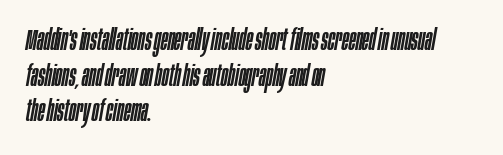
{"italic": "yes", "lean": "right", "slant_degrees": 10, "width": "condensed", "stroke_contrast": "low", "x_height": "large", "monospaced": "no", "underline": "no", "align": "left", "line_spacing_ratio": 1.23, "letter_spacing": "normal", "letter_spacing_em": 0.0, "glyph_px": 29}
